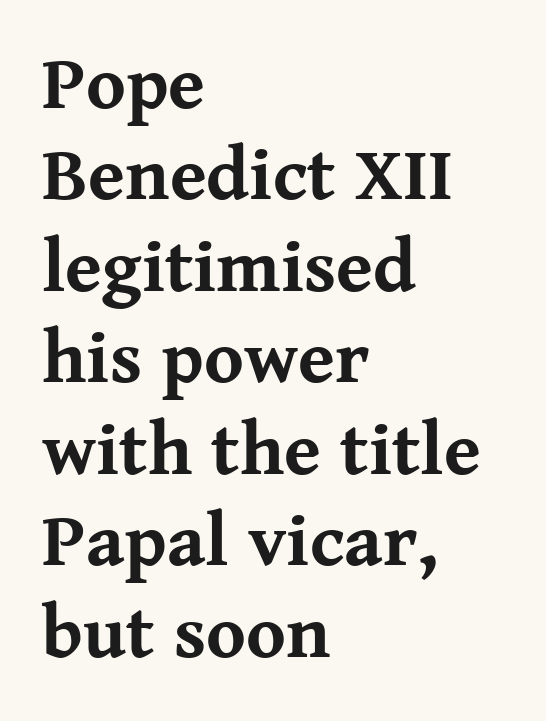
You could not count columns in this text — the font is proportionally spaced. Each line starts at the same left margin while the right side varies. The passage shown is typeset with a serif family. The strokes are fattened all the way to bold.
